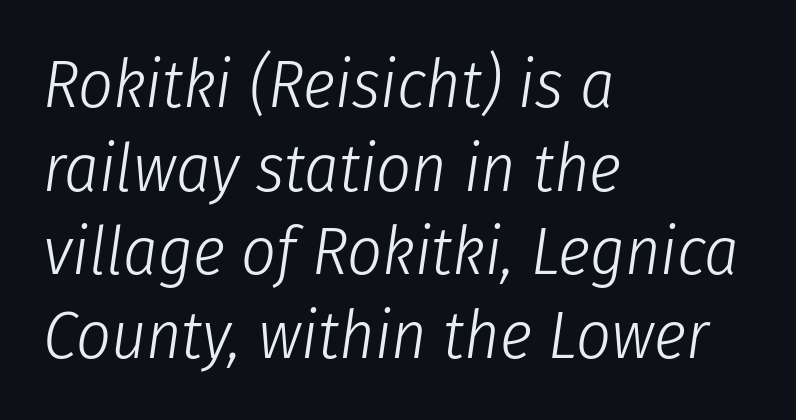
Posture: slanted. Here the designer chose a conventional face with non-uniform glyph widths. Nobody touched the tracking dial on this one. Weight: regular or lighter. Layout note: lines flush left.
